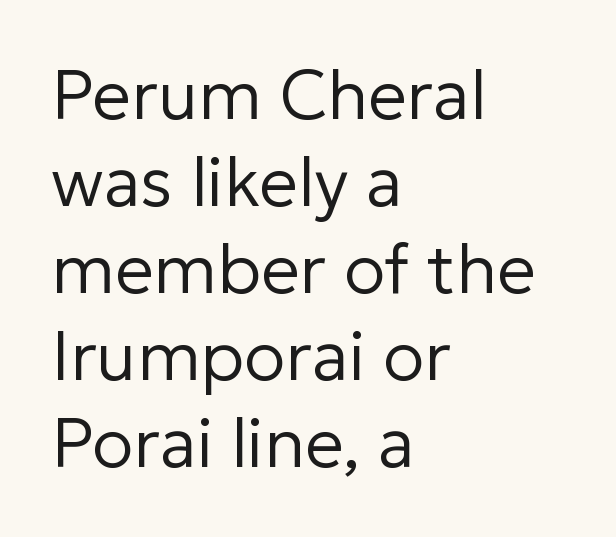
{"serif": "no", "italic": "no", "bold": "no", "weight": "regular", "width": "normal", "stroke_contrast": "low", "x_height": "medium", "monospaced": "no", "underline": "no", "align": "left", "line_spacing": "normal", "line_spacing_ratio": 1.26, "letter_spacing": "normal", "letter_spacing_em": 0.0, "glyph_px": 69}
